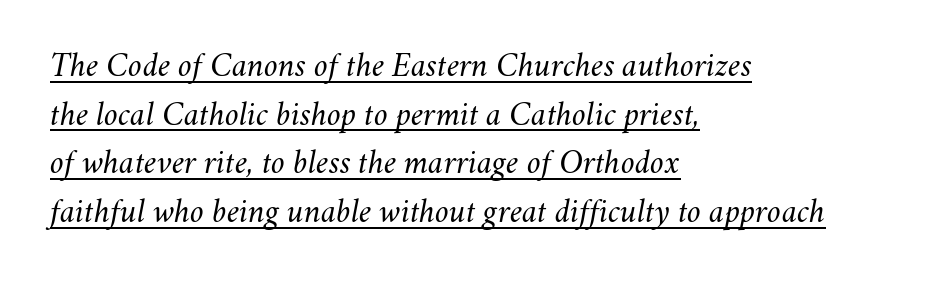
Q: Is the text bold? A: No.
Q: Is the text italic (slanted)? A: Yes, it leans right by about 11 degrees.
Q: Is the text underlined? A: Yes.
Q: How is the paragraph aligned? A: Left-aligned.
Q: Is the spacing between letters normal or unusually wide? A: Normal.
Q: Is the spacing between lines tight, normal or loose? A: Normal.
Q: Width (condensed, normal, or wide)? A: Normal.
Q: Stroke contrast? A: Medium.
Q: x-height? A: Small.
Q: Monospaced? A: No.
